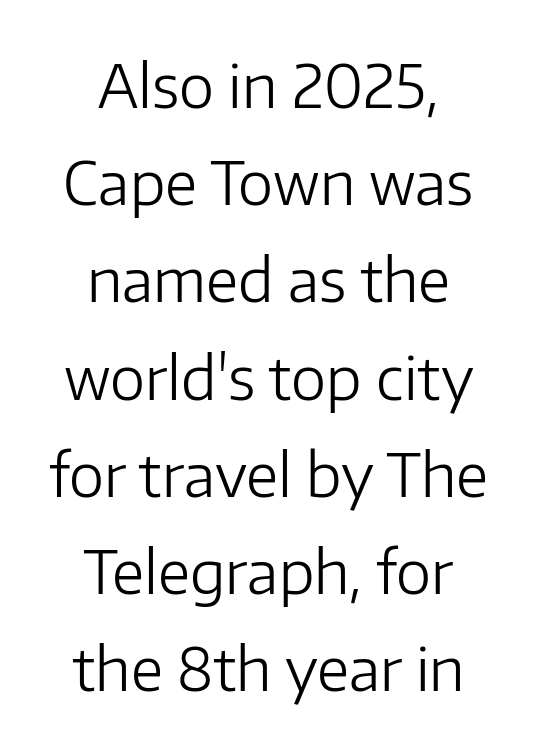
{"serif": "no", "italic": "no", "bold": "no", "weight": "light", "width": "normal", "stroke_contrast": "low", "x_height": "medium", "monospaced": "no", "underline": "no", "align": "center", "line_spacing": "normal", "line_spacing_ratio": 1.62, "letter_spacing": "normal", "letter_spacing_em": 0.0, "glyph_px": 60}
